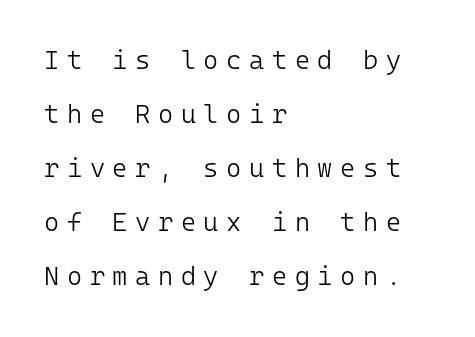
The tracking jumps out immediately: characters are airy and widely separated. No heavy texture on the line: the type isn't bold. Ordinary non-slanted type is in use. The passage shown stacks its lines with a broad gap. Each row of text sits above clean, open space. Compared with a centered layout, this one pins lines to the left instead.
